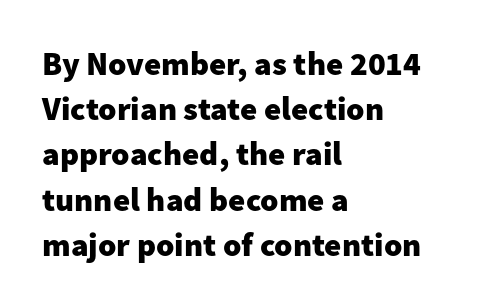
{"serif": "no", "italic": "no", "bold": "yes", "weight": "heavy", "width": "normal", "stroke_contrast": "low", "x_height": "medium", "monospaced": "no", "underline": "no", "align": "left", "line_spacing": "normal", "line_spacing_ratio": 1.37, "letter_spacing": "normal", "letter_spacing_em": 0.0, "glyph_px": 33}
